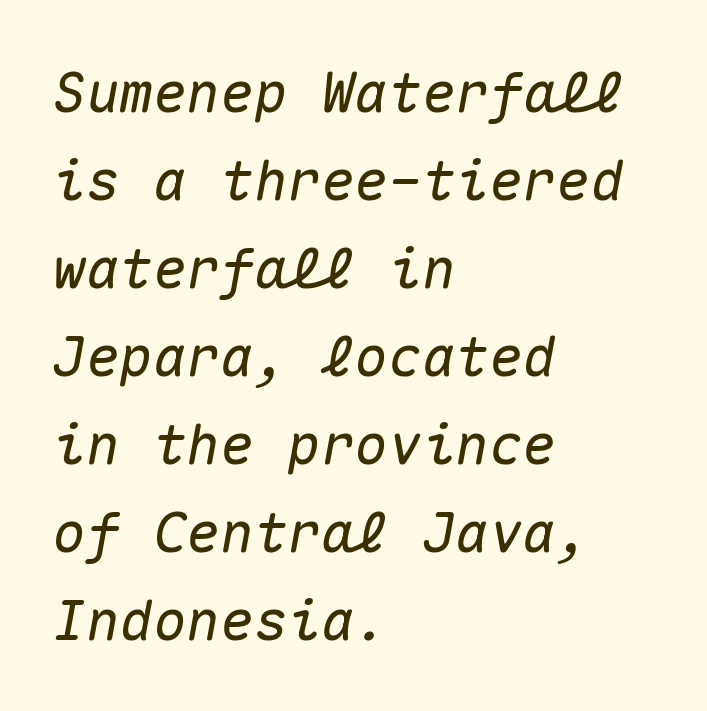
The lettering tilts uniformly, giving the passage an italic look. Check under the words: just untouched page. Normally led — the rows are evenly, conventionally spaced. Each word holds together tightly as a unit, with standard inter-letter gaps. One-word summary of the alignment: left. You could count columns in this text — the font is strictly monospaced.
